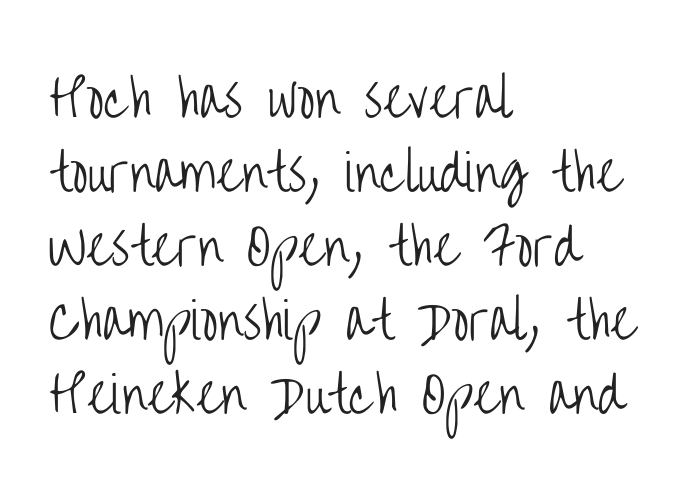
Q: Is the text bold? A: No.
Q: Is the text italic (slanted)? A: No, it is upright.
Q: Is the typeface a serif or a sans-serif typeface? A: Sans-serif.
Q: Is the text underlined? A: No.
Q: How is the paragraph aligned? A: Left-aligned.
Q: Is the spacing between letters normal or unusually wide? A: Normal.
Q: Is the spacing between lines tight, normal or loose? A: Normal.
Q: Width (condensed, normal, or wide)? A: Condensed.
Q: Stroke contrast? A: Low.
Q: x-height? A: Large.
Q: Monospaced? A: No.
